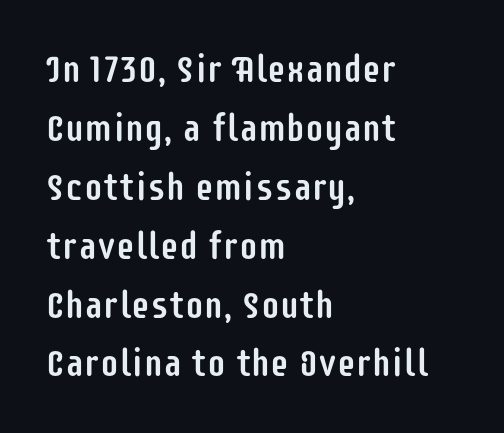
Q: Is the text italic (slanted)? A: No, it is upright.
Q: Is the typeface a serif or a sans-serif typeface? A: Sans-serif.
Q: Is the text underlined? A: No.
Q: How is the paragraph aligned? A: Left-aligned.
Q: Is the spacing between letters normal or unusually wide? A: Normal.
Q: Is the spacing between lines tight, normal or loose? A: Normal.
Q: Width (condensed, normal, or wide)? A: Condensed.
Q: Stroke contrast? A: Low.
Q: x-height? A: Large.
Q: Monospaced? A: No.
